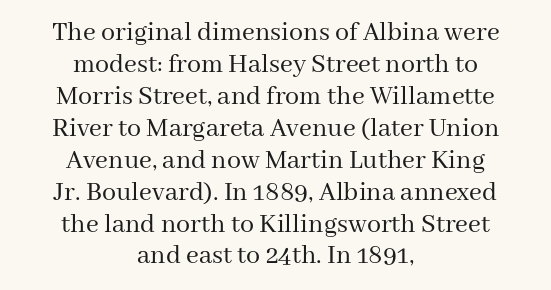
The image shows 28 px regular-weight serif type, upright; set centered, tight line spacing (1.14x), normal letter spacing, not underlined; medium stroke contrast and a medium x-height.
